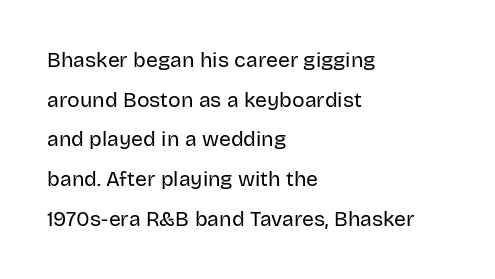
Q: Is the text bold? A: No.
Q: Is the text italic (slanted)? A: No, it is upright.
Q: Is the text underlined? A: No.
Q: How is the paragraph aligned? A: Left-aligned.
Q: Is the spacing between letters normal or unusually wide? A: Normal.
